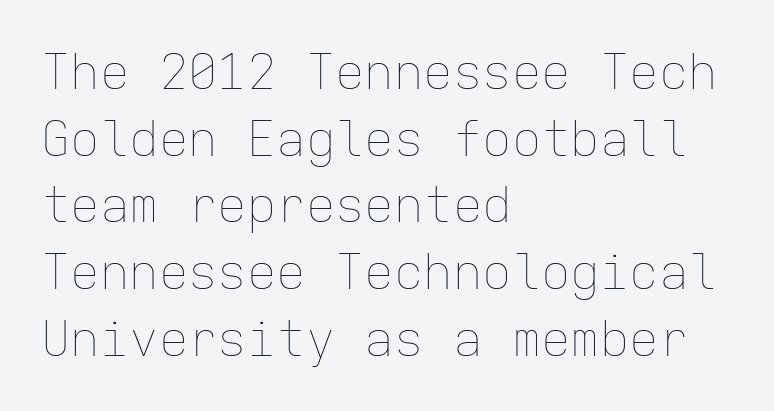
{"italic": "no", "bold": "no", "weight": "thin", "width": "normal", "stroke_contrast": "low", "x_height": "medium", "monospaced": "yes", "underline": "no", "align": "left", "line_spacing": "normal", "line_spacing_ratio": 1.36, "letter_spacing": "normal", "letter_spacing_em": 0.0, "glyph_px": 49}
